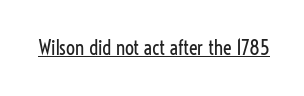
Q: Is the text bold? A: No.
Q: Is the text italic (slanted)? A: No, it is upright.
Q: Is the text underlined? A: Yes.
Q: Is the spacing between letters normal or unusually wide? A: Normal.
